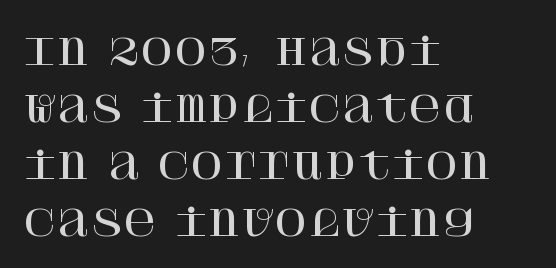
The rendering keeps characters at their native spacing. Which margin do the lines hug? The left one — the right edge is uneven. Check where the strokes stop: tiny serifs finish them off. A normal amount of white space separates one row of letters from the next. The gap between lines stays unmarked. The lettering holds an erect, upright posture throughout.
